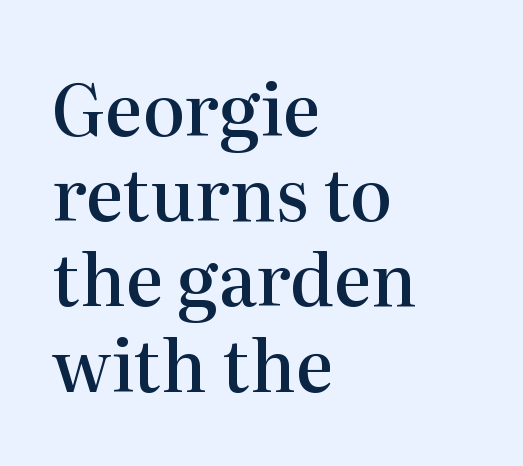
{"serif": "yes", "italic": "no", "bold": "semi", "weight": "semibold", "width": "normal", "stroke_contrast": "high", "x_height": "medium", "monospaced": "no", "underline": "no", "align": "left", "line_spacing_ratio": 1.2, "letter_spacing": "normal", "letter_spacing_em": 0.0, "glyph_px": 71}
